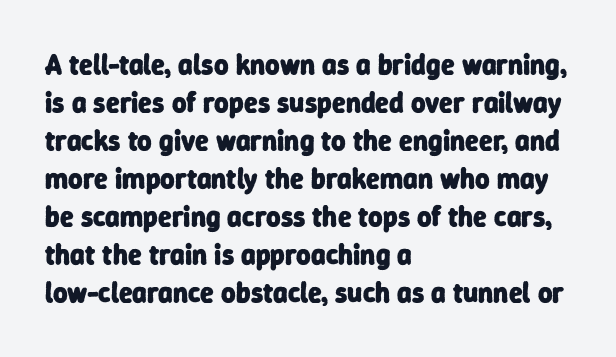
Q: Is the text bold? A: Yes.
Q: Is the typeface a serif or a sans-serif typeface? A: Sans-serif.
Q: Is the text underlined? A: No.
Q: How is the paragraph aligned? A: Left-aligned.
Q: Is the spacing between letters normal or unusually wide? A: Normal.
Q: Is the spacing between lines tight, normal or loose? A: Normal.
Q: Width (condensed, normal, or wide)? A: Normal.
Q: Stroke contrast? A: Low.
Q: x-height? A: Medium.
Q: Monospaced? A: No.
